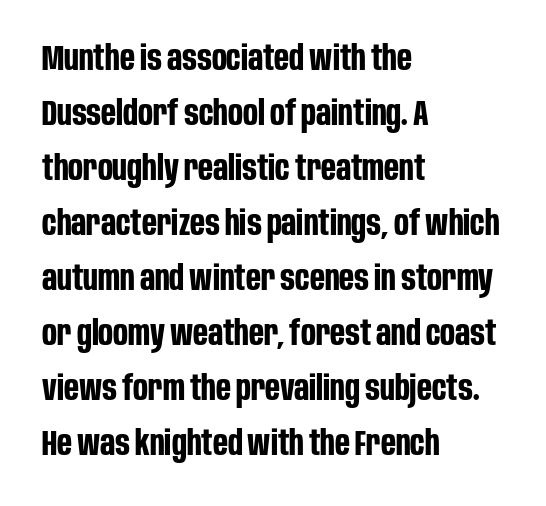
Regarding leading, the lines here are spaced in the standard way. Anything drawn beneath the words? Only blank space. The letters advance in unequal steps, a hallmark of proportional type. Glyph-to-glyph distance matches everyday printed text. The typeface chosen for these lines omits serifs. Teacher's note: observe the even left margin — that is flush-left alignment.
